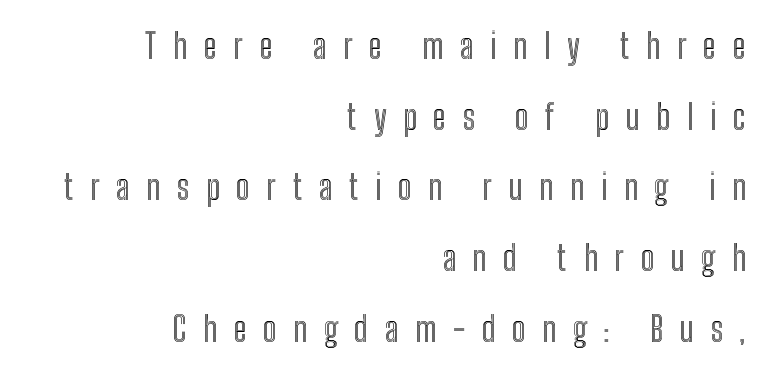
This sample has the flowing, uneven cadence of proportional lettering. The horizontal fit of the characters is loose and conspicuously gappy. Honestly, the rows look like they've been pulled way apart. Glance below the letters and you will spot only blank space.
